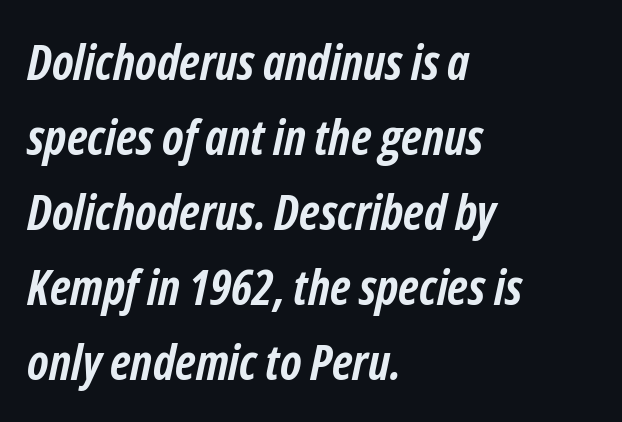
Q: Is the text bold? A: Yes.
Q: Is the text italic (slanted)? A: Yes, it leans right by about 12 degrees.
Q: Is the text underlined? A: No.
Q: How is the paragraph aligned? A: Left-aligned.
Q: Is the spacing between letters normal or unusually wide? A: Normal.
Q: Is the spacing between lines tight, normal or loose? A: Normal.
Q: Width (condensed, normal, or wide)? A: Condensed.
Q: Stroke contrast? A: Low.
Q: x-height? A: Medium.
Q: Monospaced? A: No.
